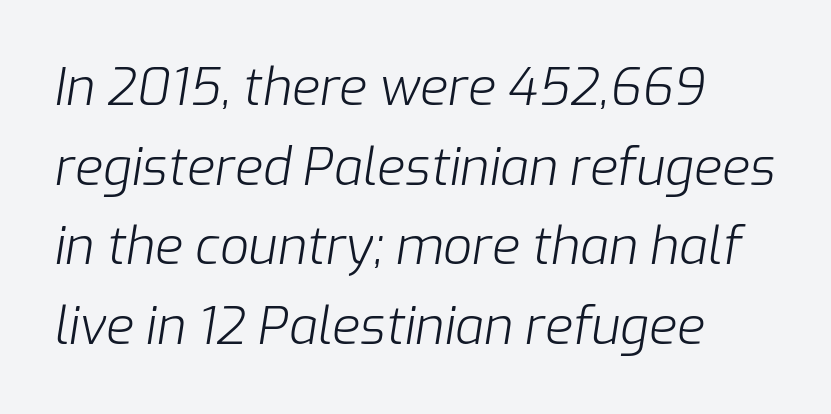
The words here are not underlined. An italicized treatment has been applied to the whole sample. The paragraph has a hard left edge and a soft right edge. Quick note: interline space is typical.
